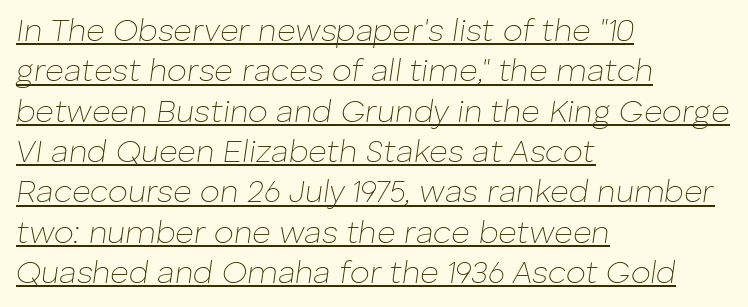
Regarding leading, the lines here are spaced in the standard way. Has an underline been added? It has. The passage shown leans; its letterforms are oblique. These lines keep a tight, regular rhythm from letter to letter. Letters have the restrained weight of plain body copy at most. Reading down the block, your eye returns to a fixed left position each line.
